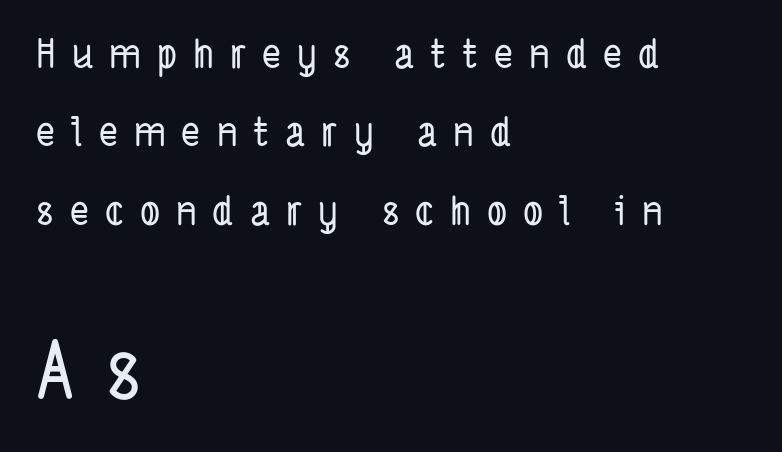
Of the two passages, the one underneath uses the larger point size. The face used here is rendered with a markedly widened letterfit. Font category for this specimen: sans-serif. Clear beneath every line of the passage. Here the designer chose a conventional face with non-uniform glyph widths. Leading: increased.
